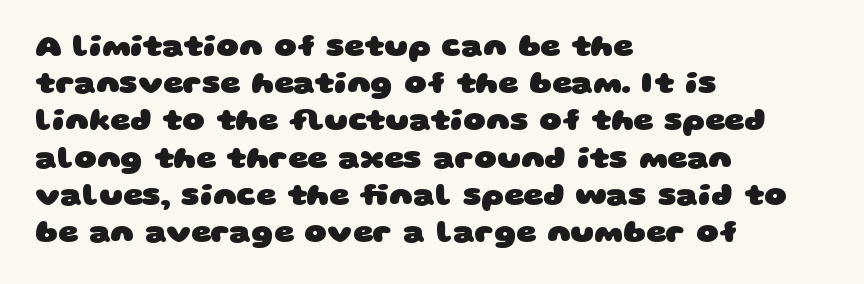
These lines carry a lot of weight — the face is fully bold. This sample uses plain, unmodified letter spacing. Has an underline been added? It has not. The face used here is proportionally spaced, like ordinary book or web type.
